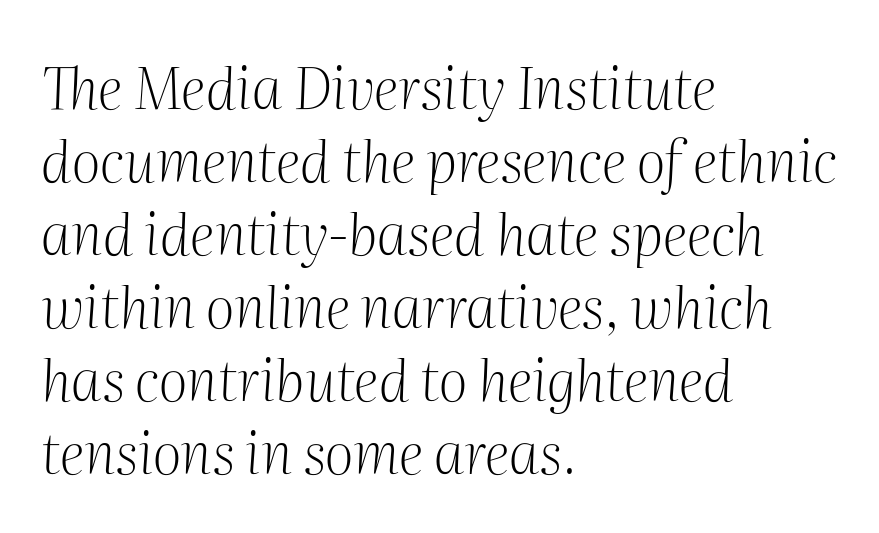
Typeset ragged right — the left edge is the straight one. Each letter keeps its own natural width here, so spacing adapts to shape. Clear beneath every line of the passage. The line-height multiplier appears to be the usual default.
